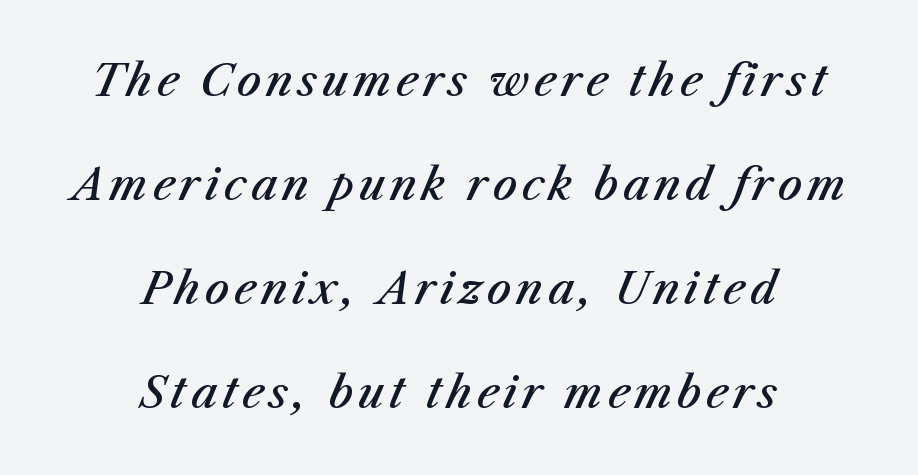
Spacing verdict: proportional, widths tailored to each character. Is the type bold? Partly — it's a semibold, heavier than regular but not fully bold. The lines are quadded center. Tall strokes in this sample are angled rather than plumb. Bare-footed words on every line. These lines stand farther apart than default settings would place them.
